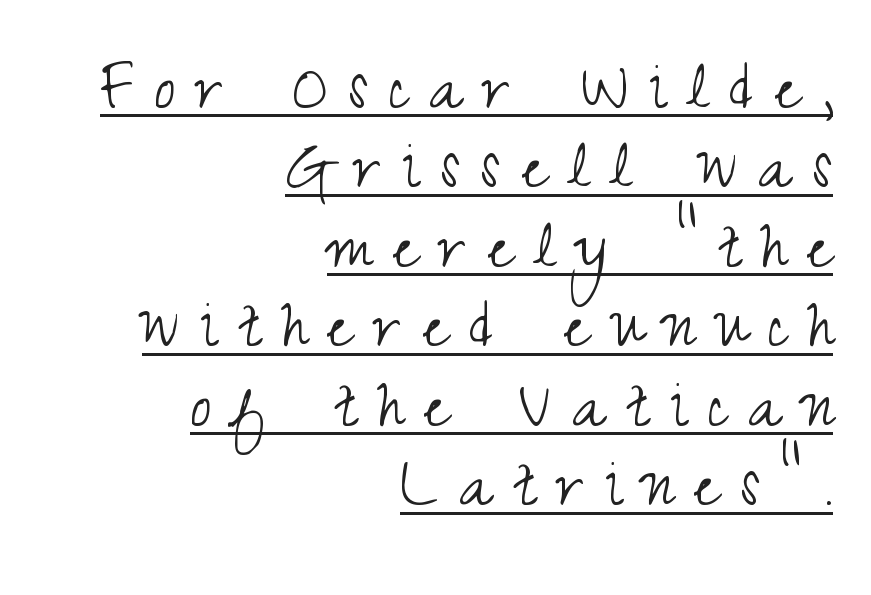
Q: Is the text bold? A: No.
Q: Is the text italic (slanted)? A: No, it is upright.
Q: Is the typeface a serif or a sans-serif typeface? A: Sans-serif.
Q: Is the text underlined? A: Yes.
Q: How is the paragraph aligned? A: Right-aligned.
Q: Is the spacing between letters normal or unusually wide? A: Unusually wide.
Q: Is the spacing between lines tight, normal or loose? A: Tight.
Q: Width (condensed, normal, or wide)? A: Condensed.
Q: Stroke contrast? A: Medium.
Q: x-height? A: Small.
Q: Monospaced? A: No.
